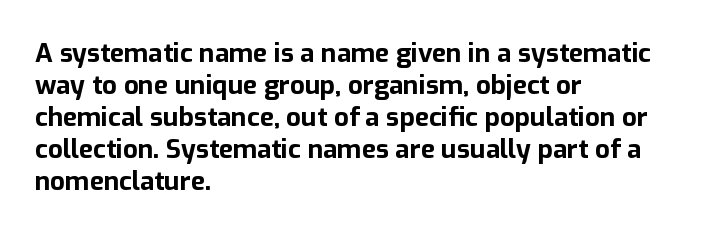
{"italic": "no", "bold": "yes", "underline": "no", "align": "left", "line_spacing_ratio": 1.23, "letter_spacing": "normal", "letter_spacing_em": 0.0, "glyph_px": 26}
